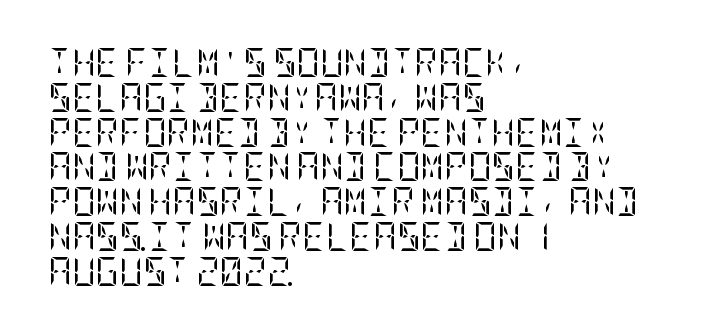
The image shows 29 px regular-weight, condensed serif type, upright; set left-aligned, line spacing 1.2x, normal letter spacing, not underlined; low stroke contrast and a large x-height.
